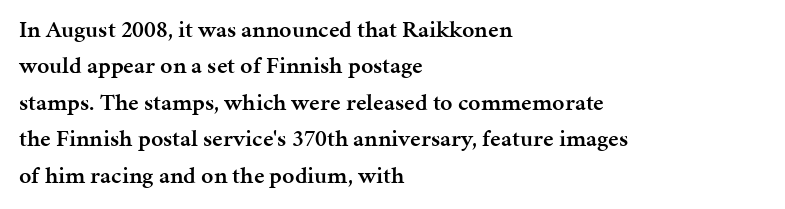
{"italic": "no", "bold": "semi", "underline": "no", "align": "left", "line_spacing": "normal", "line_spacing_ratio": 1.52, "letter_spacing": "normal", "letter_spacing_em": 0.0, "glyph_px": 24}
